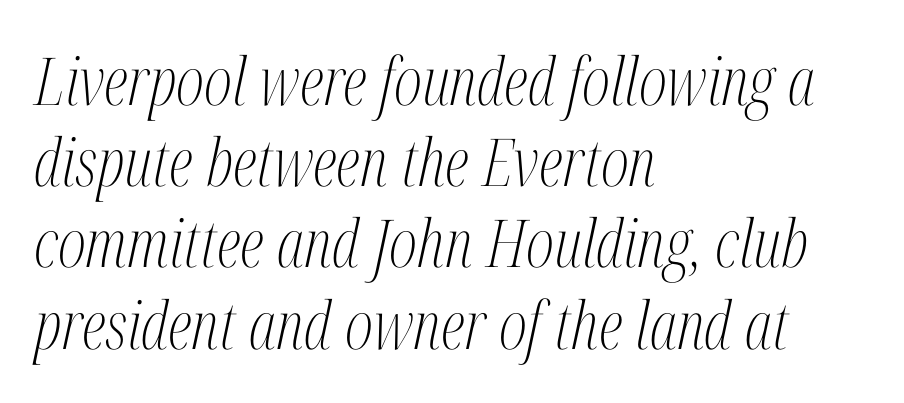
The image shows 66 px light, condensed serif type, italic (leaning right); set left-aligned, line spacing 1.23x, normal letter spacing, not underlined; medium stroke contrast and a medium x-height.
